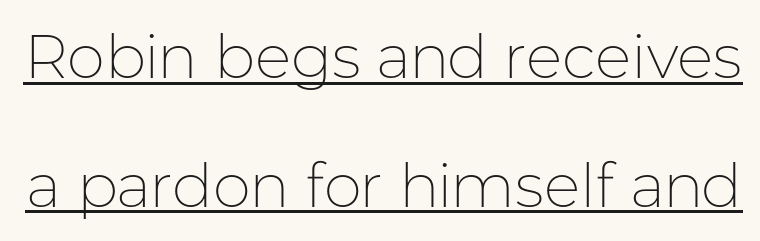
Q: Is the text bold? A: No.
Q: Is the text italic (slanted)? A: No, it is upright.
Q: Is the typeface a serif or a sans-serif typeface? A: Sans-serif.
Q: Is the text underlined? A: Yes.
Q: Is the spacing between letters normal or unusually wide? A: Normal.
Q: Is the spacing between lines tight, normal or loose? A: Loose.
Q: Width (condensed, normal, or wide)? A: Normal.
Q: Stroke contrast? A: Low.
Q: x-height? A: Medium.
Q: Monospaced? A: No.
